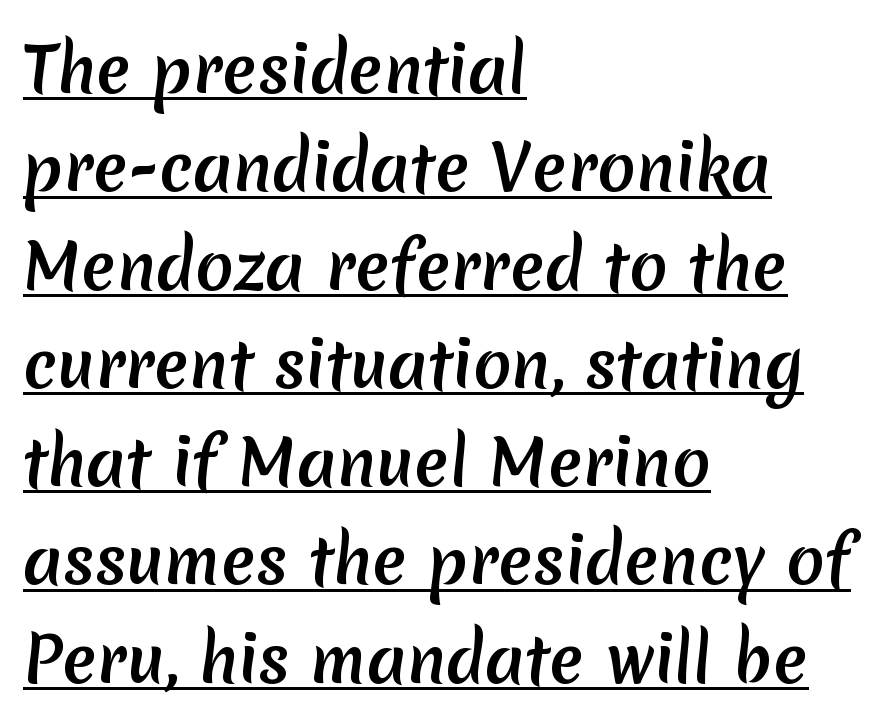
Q: Is the typeface a serif or a sans-serif typeface? A: Sans-serif.
Q: Is the text underlined? A: Yes.
Q: How is the paragraph aligned? A: Left-aligned.
Q: Is the spacing between letters normal or unusually wide? A: Normal.
Q: Is the spacing between lines tight, normal or loose? A: Normal.
Q: Width (condensed, normal, or wide)? A: Normal.
Q: Stroke contrast? A: Medium.
Q: x-height? A: Medium.
Q: Monospaced? A: No.
